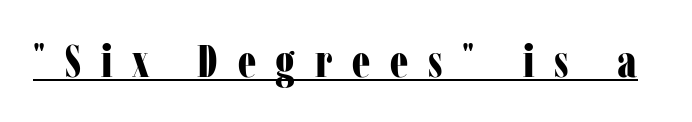
The image shows 46 px bold, condensed serif type, upright; set unusually wide letter spacing (+0.43 em), underlined; low stroke contrast and a medium x-height.
